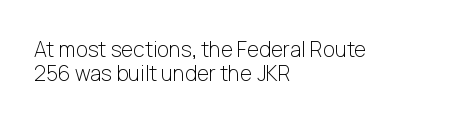
{"italic": "no", "bold": "no", "underline": "no", "align": "left", "line_spacing": "tight", "line_spacing_ratio": 1.12, "letter_spacing": "normal", "letter_spacing_em": 0.0, "glyph_px": 21}
